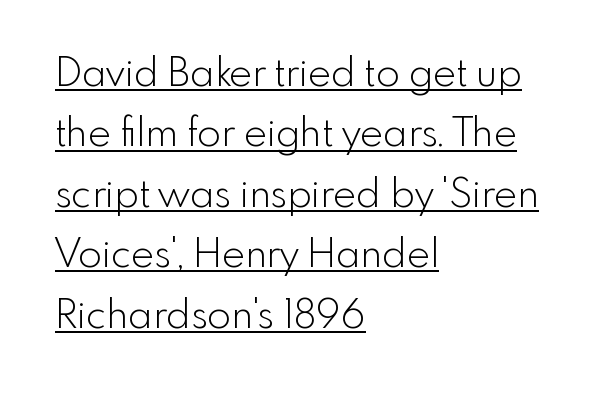
{"serif": "no", "italic": "no", "bold": "no", "weight": "light", "width": "normal", "x_height": "small", "monospaced": "no", "underline": "yes", "align": "left", "line_spacing": "normal", "line_spacing_ratio": 1.55, "letter_spacing": "normal", "letter_spacing_em": 0.0, "glyph_px": 39}
